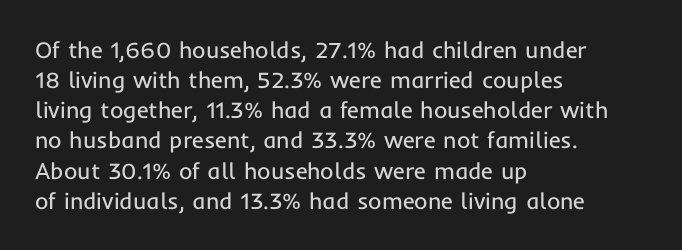
The image shows 23 px text type, upright; set left-aligned, normal line spacing (1.31x), normal letter spacing, not underlined.
